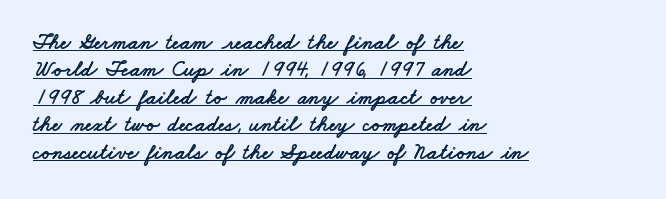
These lines sit exactly where default settings would place them. Short and long lines alike share a common starting point at left. How are the letters spaced? Ordinarily, with no added tracking. The words here are underlined.
